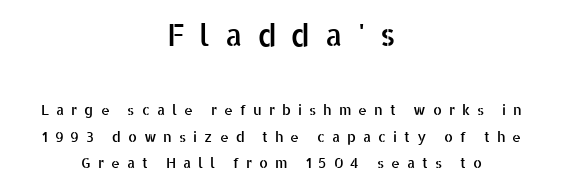
The image shows 30 px sans-serif type, upright; set centered, loose line spacing (1.9x), unusually wide letter spacing (+0.5 em), not underlined; the first (top) block is 2.14x larger; low stroke contrast and a medium x-height.
